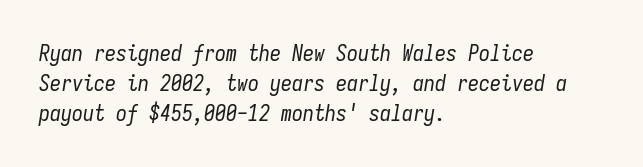
{"italic": "yes", "lean": "right", "slant_degrees": 9, "bold": "no", "underline": "no", "align": "left", "line_spacing": "normal", "line_spacing_ratio": 1.36, "letter_spacing": "normal", "letter_spacing_em": 0.0, "glyph_px": 22}
